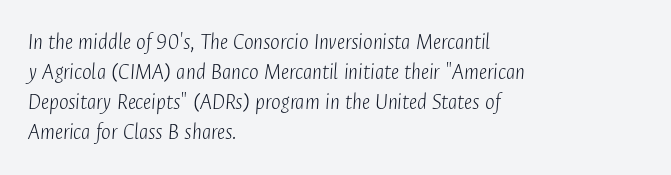
Teacher's note: observe the even left margin — that is flush-left alignment. Counters stay open thanks to moderate or lighter strokes. The passage shown leans; its letterforms are oblique. The designer left line spacing at the default. The space directly below the letters is spotless.
